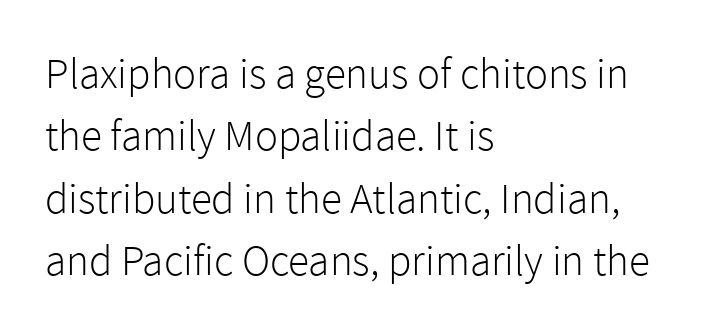
Q: Is the text bold? A: No.
Q: Is the text italic (slanted)? A: No, it is upright.
Q: Is the typeface a serif or a sans-serif typeface? A: Sans-serif.
Q: Is the text underlined? A: No.
Q: How is the paragraph aligned? A: Left-aligned.
Q: Is the spacing between letters normal or unusually wide? A: Normal.
Q: Is the spacing between lines tight, normal or loose? A: Normal.
Q: Width (condensed, normal, or wide)? A: Normal.
Q: x-height? A: Medium.
Q: Monospaced? A: No.
